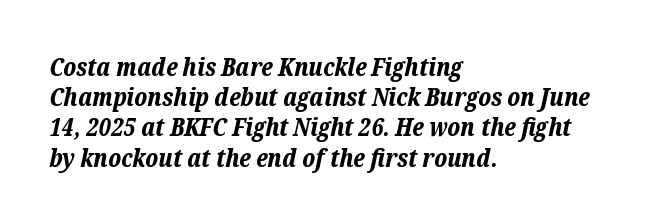
The image shows 25 px bold type, italic (leaning right); set left-aligned, line spacing 1.21x, normal letter spacing, not underlined.
